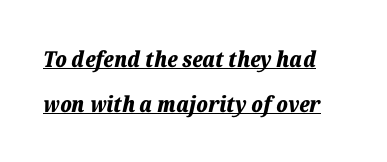
Q: Is the text bold? A: Yes.
Q: Is the text italic (slanted)? A: Yes, it leans right by about 12 degrees.
Q: Is the text underlined? A: Yes.
Q: Is the spacing between letters normal or unusually wide? A: Normal.
Q: Is the spacing between lines tight, normal or loose? A: Loose.
